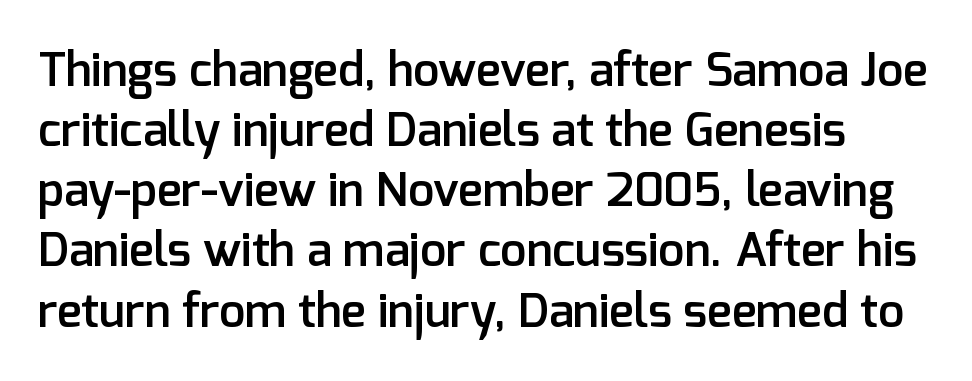
Each glyph is drawn with semibold strokes, heavier than normal yet not fully bold. A sans-serif font was chosen for this passage. The rendering keeps characters at their native spacing. This sample has the flowing, uneven cadence of proportional lettering. Words float on clear page, feet unadorned. Posture: vertical.
